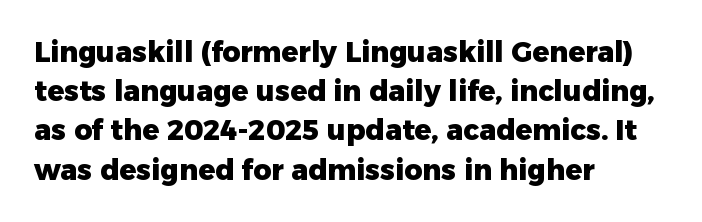
Q: Is the text bold? A: Yes.
Q: Is the text italic (slanted)? A: No, it is upright.
Q: Is the typeface a serif or a sans-serif typeface? A: Sans-serif.
Q: Is the text underlined? A: No.
Q: How is the paragraph aligned? A: Left-aligned.
Q: Is the spacing between letters normal or unusually wide? A: Normal.
Q: Is the spacing between lines tight, normal or loose? A: Normal.
Q: Width (condensed, normal, or wide)? A: Normal.
Q: Stroke contrast? A: Low.
Q: x-height? A: Medium.
Q: Monospaced? A: No.
